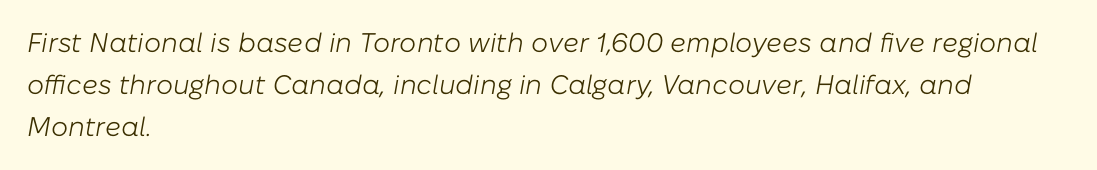
Summary of vertical rhythm: regular, with standard interline spacing. The whole block is typeset with a tilt. The passage shown has conventional tracking throughout. Summary of weight: not heavy and not bold. The compositor pushed each line to the left boundary.
